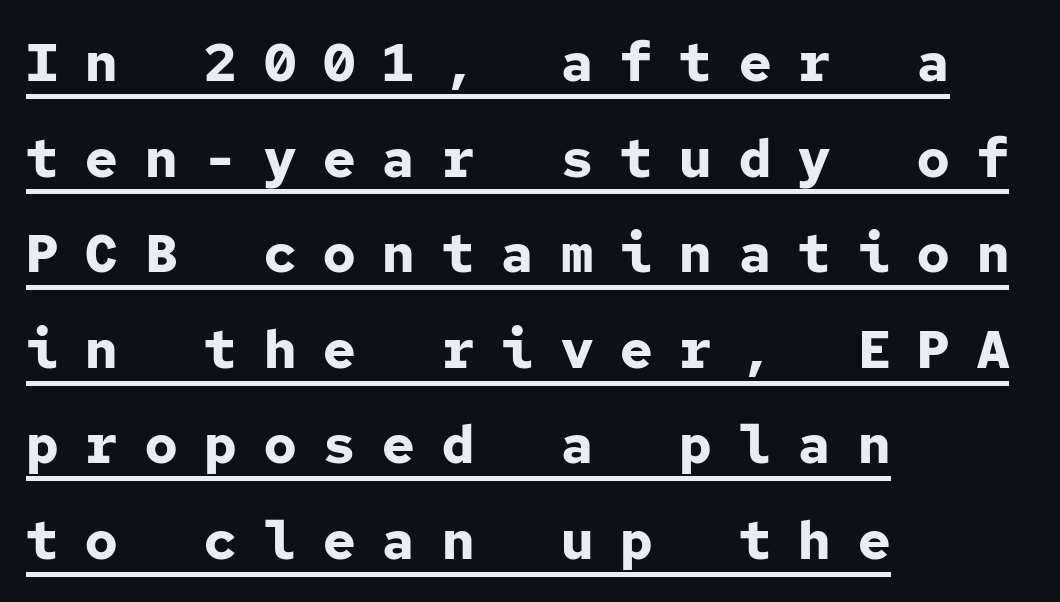
{"serif": "no", "italic": "no", "bold": "yes", "weight": "bold", "width": "normal", "stroke_contrast": "low", "x_height": "medium", "monospaced": "yes", "underline": "yes", "align": "left", "line_spacing_ratio": 1.77, "letter_spacing": "wide", "letter_spacing_em": 0.5, "glyph_px": 54}
